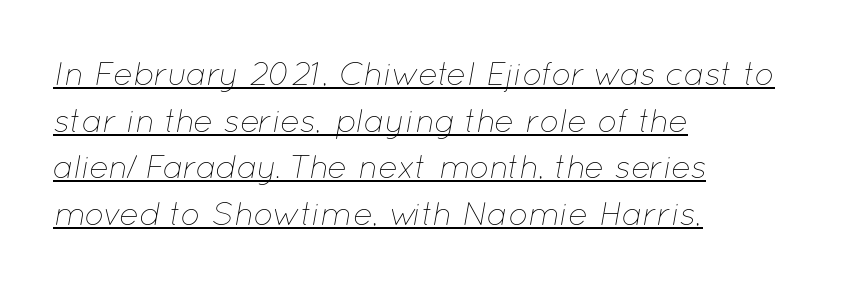
In CSS terms this would be text-align: left. Notice how a bar underscores the lettering throughout. Varying glyph widths throughout — classic text-font behaviour. The glyphs look as if they've been sheared to an angle.
